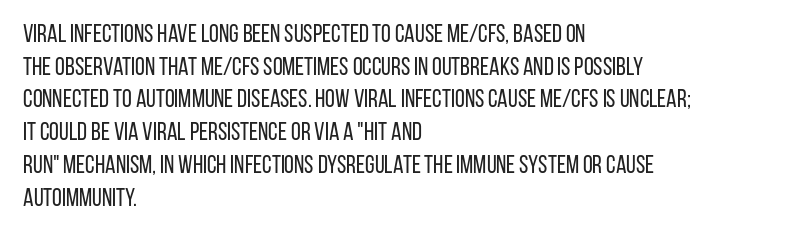
The image shows 25 px text type, upright; set left-aligned, normal line spacing (1.31x), normal letter spacing, not underlined.
